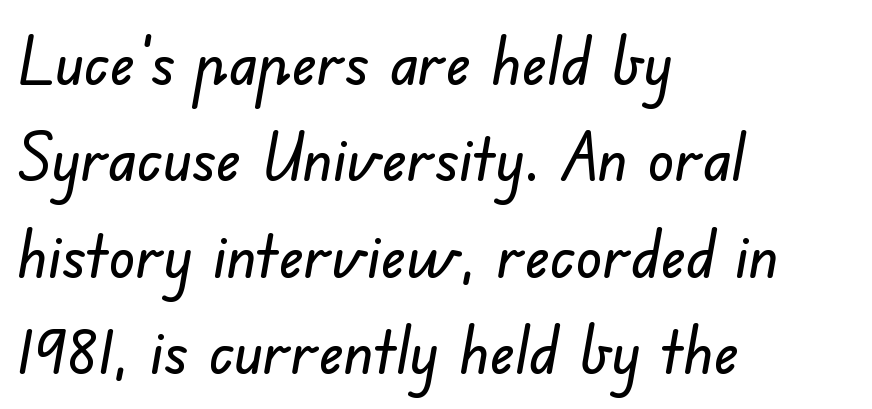
Each row of text sits above clean, open space. All the whitespace from short lines collects on the right. What stands out about the letter spacing? Nothing — it is the standard amount. Does the type have serifs? No, each stem ends abruptly. Is this a fixed-width face? No — the glyphs have proportional, varying widths.
